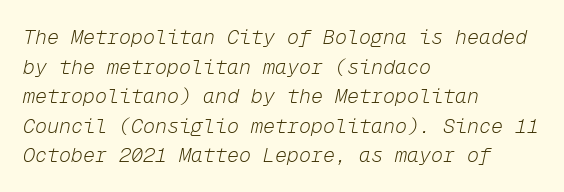
Q: Is the text bold? A: No.
Q: Is the text italic (slanted)? A: Yes, it leans right by about 12 degrees.
Q: Is the text underlined? A: No.
Q: How is the paragraph aligned? A: Left-aligned.
Q: Is the spacing between letters normal or unusually wide? A: Normal.
Q: Is the spacing between lines tight, normal or loose? A: Normal.
